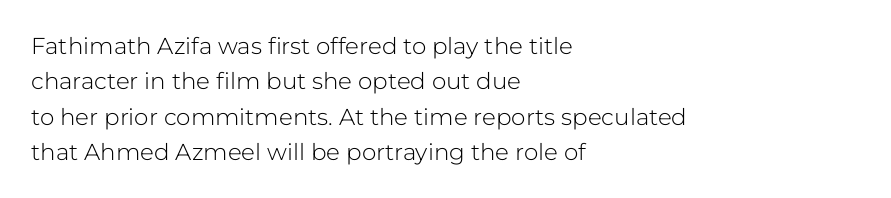
The image shows 23 px text type, upright; set left-aligned, normal line spacing (1.54x), normal letter spacing, not underlined.
